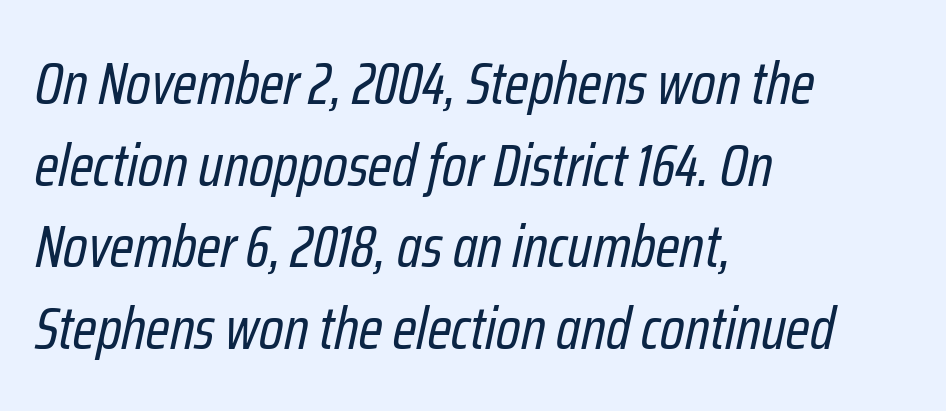
{"italic": "yes", "lean": "right", "slant_degrees": 12, "bold": "no", "weight": "regular", "width": "condensed", "stroke_contrast": "low", "x_height": "medium", "monospaced": "no", "underline": "no", "align": "left", "line_spacing": "normal", "line_spacing_ratio": 1.36, "letter_spacing": "normal", "letter_spacing_em": 0.0, "glyph_px": 60}
